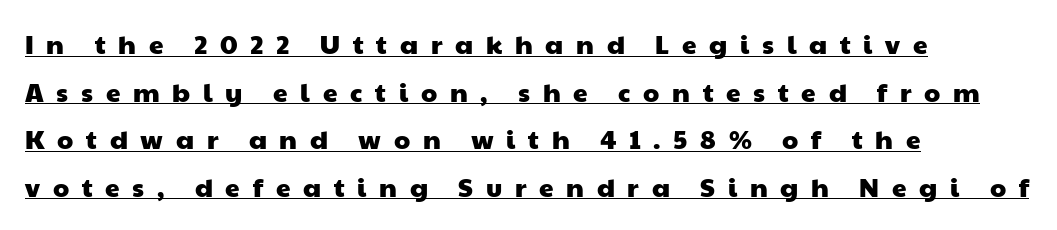
{"underline": "yes", "align": "left", "line_spacing_ratio": 1.83, "letter_spacing": "wide", "letter_spacing_em": 0.49, "glyph_px": 26}
